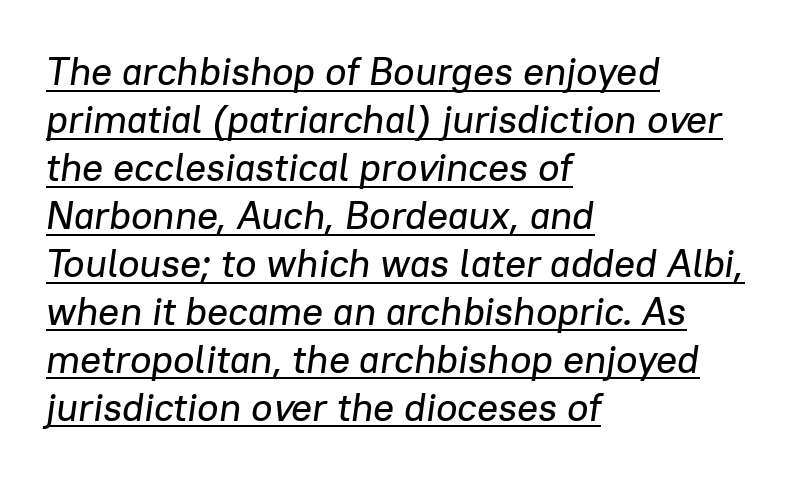
Q: Is the text italic (slanted)? A: Yes, it leans right by about 8 degrees.
Q: Is the text underlined? A: Yes.
Q: How is the paragraph aligned? A: Left-aligned.
Q: Is the spacing between letters normal or unusually wide? A: Normal.
Q: Width (condensed, normal, or wide)? A: Normal.
Q: Stroke contrast? A: Low.
Q: x-height? A: Medium.
Q: Monospaced? A: No.
